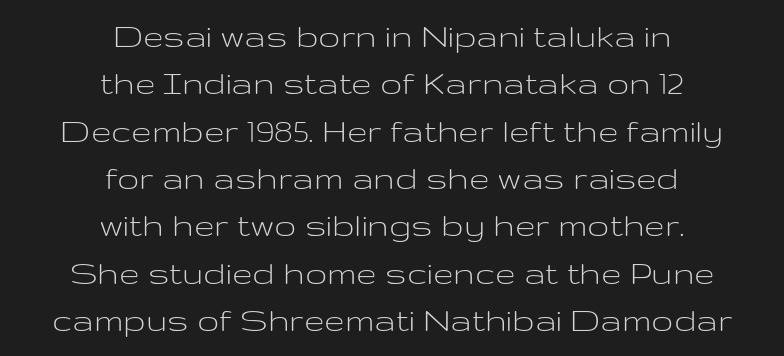
The image shows 37 px light, wide sans-serif type, upright; set centered, normal line spacing (1.28x), normal letter spacing, not underlined; low stroke contrast and a medium x-height.
